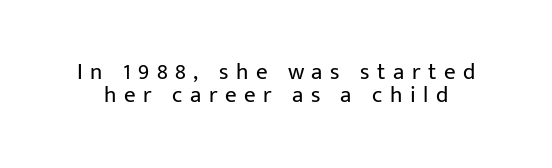
{"italic": "no", "bold": "no", "underline": "no", "line_spacing": "tight", "line_spacing_ratio": 0.99, "letter_spacing": "wide", "letter_spacing_em": 0.33, "glyph_px": 23}
